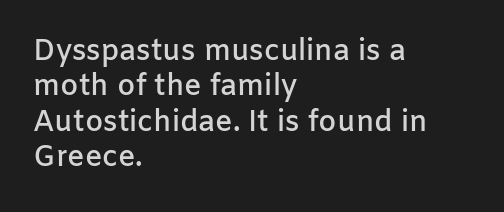
Q: Is the text bold? A: Semi-bold.
Q: Is the text italic (slanted)? A: No, it is upright.
Q: Is the typeface a serif or a sans-serif typeface? A: Sans-serif.
Q: Is the text underlined? A: No.
Q: How is the paragraph aligned? A: Left-aligned.
Q: Is the spacing between letters normal or unusually wide? A: Normal.
Q: Width (condensed, normal, or wide)? A: Normal.
Q: Stroke contrast? A: Low.
Q: x-height? A: Medium.
Q: Monospaced? A: No.
